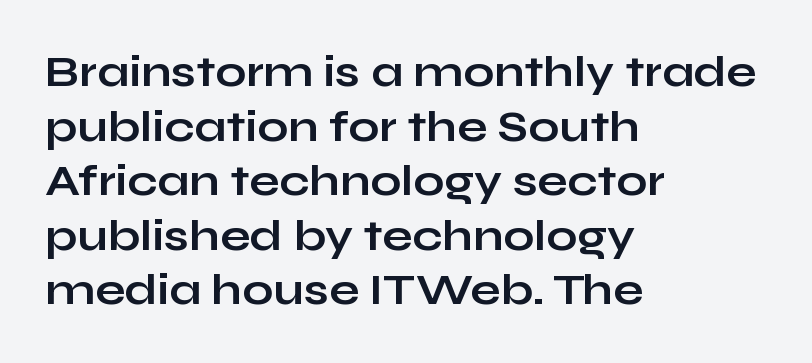
Q: Is the text bold? A: Yes.
Q: Is the text italic (slanted)? A: No, it is upright.
Q: Is the typeface a serif or a sans-serif typeface? A: Sans-serif.
Q: Is the text underlined? A: No.
Q: How is the paragraph aligned? A: Left-aligned.
Q: Is the spacing between letters normal or unusually wide? A: Normal.
Q: Width (condensed, normal, or wide)? A: Wide.
Q: Stroke contrast? A: Low.
Q: x-height? A: Medium.
Q: Monospaced? A: No.
